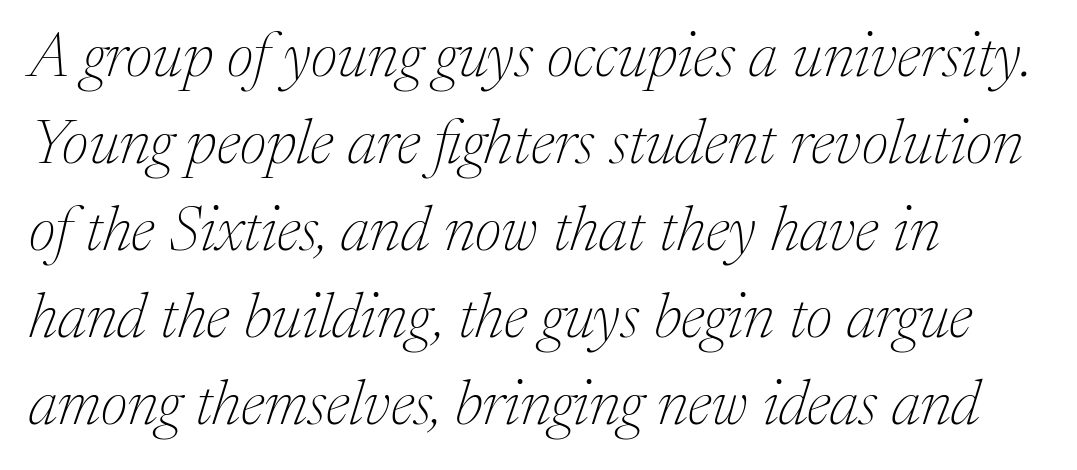
The image shows 63 px thin serif type, italic (leaning right); set left-aligned, normal line spacing (1.38x), normal letter spacing, not underlined; medium stroke contrast and a medium x-height.
